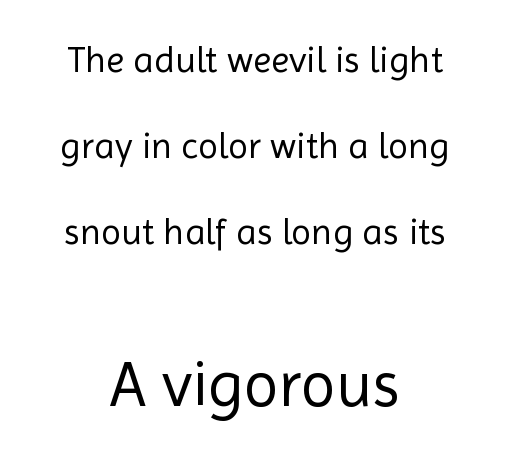
The image shows 64 px regular-weight sans-serif type, upright; set centered, loose line spacing (2.32x), normal letter spacing, not underlined; the second (bottom) block is 1.73x larger; a medium x-height.
